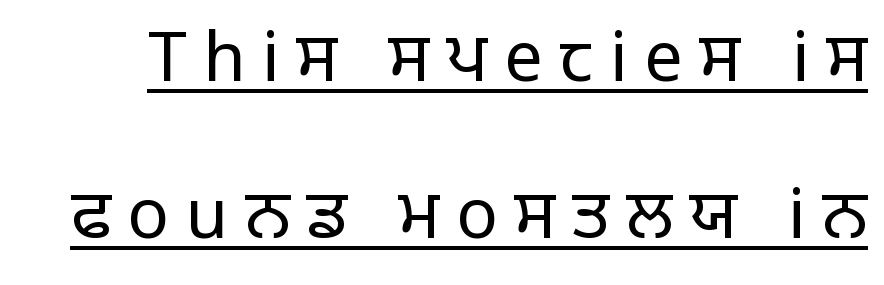
The image shows 69 px regular-weight sans-serif type, upright; set loose line spacing (2.28x), unusually wide letter spacing (+0.24 em), underlined; low stroke contrast and a large x-height.
